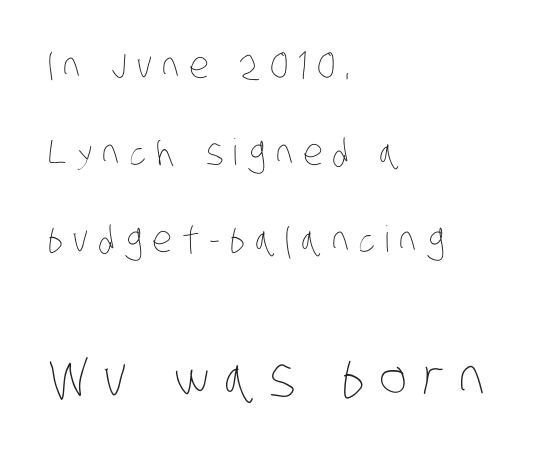
This block would shrink considerably if given ordinary leading; it's expanded now. The letters advance in unequal steps, a hallmark of proportional type. Counters stay open thanks to moderate or lighter strokes. Check the space under the baseline: it is left empty.
